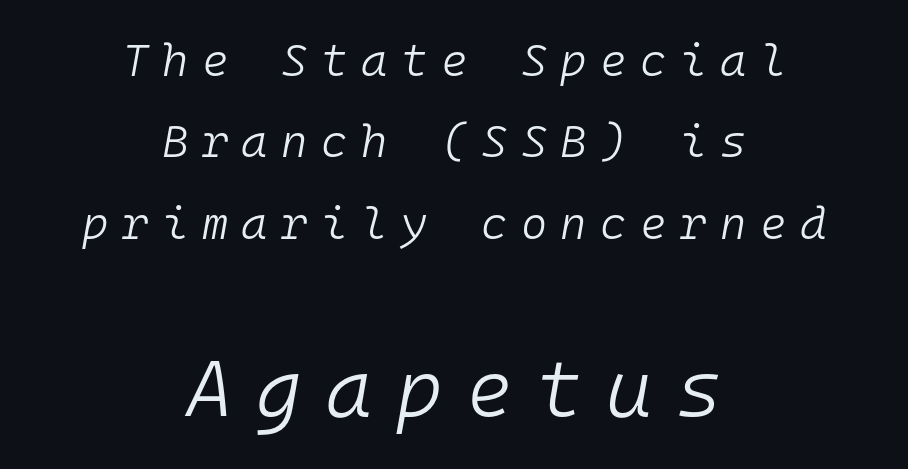
The image shows 79 px light type, italic (leaning right), monospaced; set centered, line spacing 1.81x, unusually wide letter spacing (+0.3 em), not underlined; the second (bottom) block is 1.76x larger; low stroke contrast and a medium x-height.
